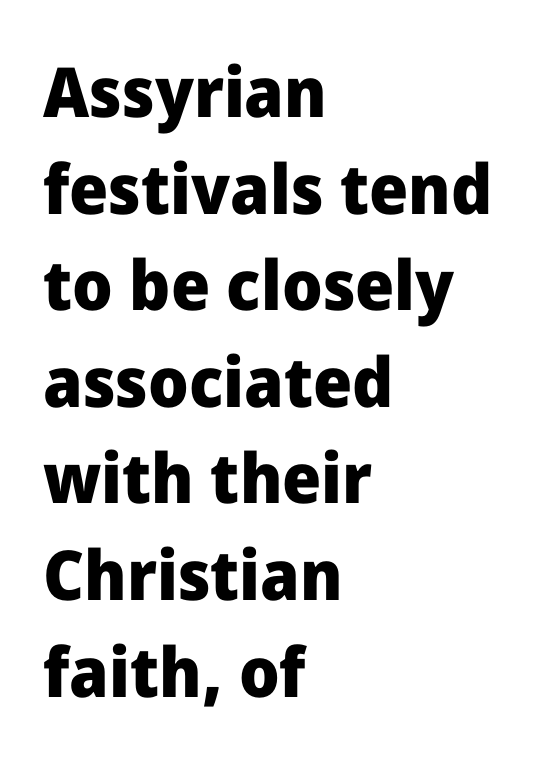
{"serif": "no", "italic": "no", "bold": "yes", "weight": "heavy", "width": "normal", "stroke_contrast": "low", "x_height": "medium", "monospaced": "no", "underline": "no", "align": "left", "line_spacing": "normal", "line_spacing_ratio": 1.4, "letter_spacing": "normal", "letter_spacing_em": 0.0, "glyph_px": 69}
